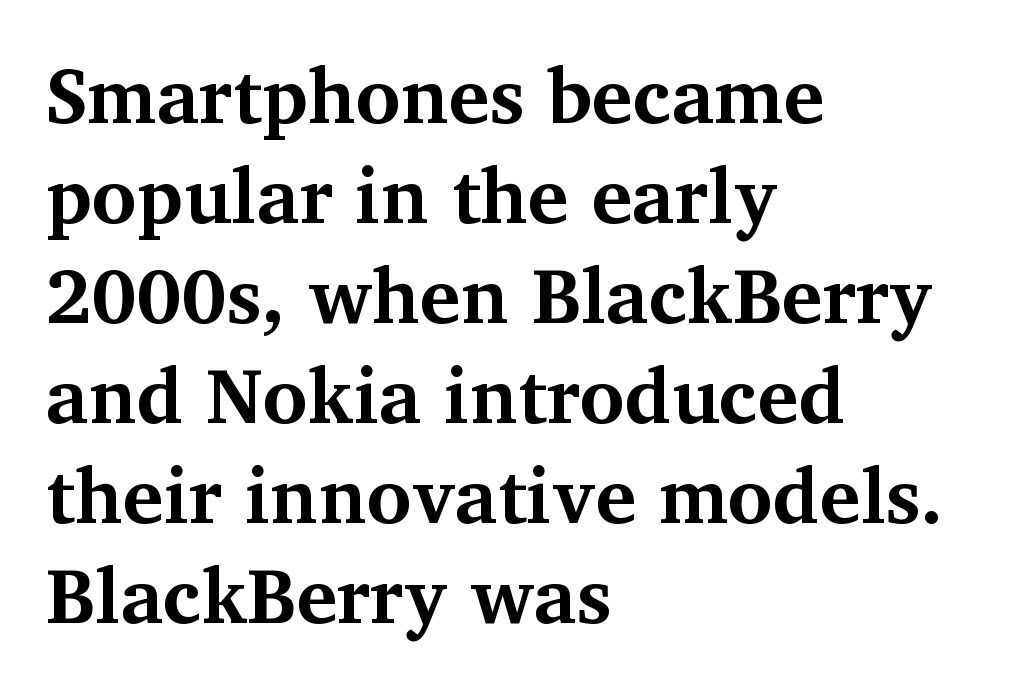
{"serif": "yes", "italic": "no", "bold": "yes", "weight": "bold", "width": "normal", "stroke_contrast": "medium", "x_height": "medium", "monospaced": "no", "underline": "no", "align": "left", "line_spacing": "normal", "line_spacing_ratio": 1.3, "letter_spacing": "normal", "letter_spacing_em": 0.0, "glyph_px": 77}
